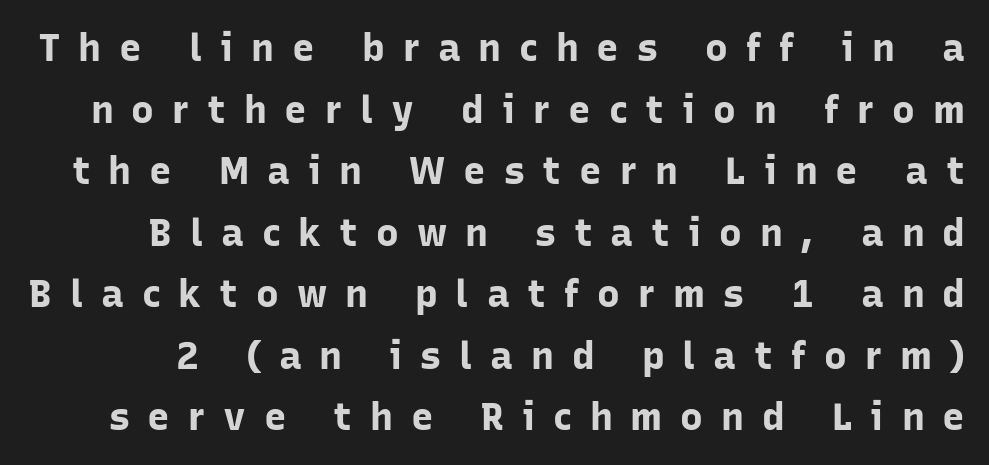
Q: Is the text bold? A: Yes.
Q: Is the text italic (slanted)? A: No, it is upright.
Q: Is the typeface a serif or a sans-serif typeface? A: Sans-serif.
Q: Is the text underlined? A: No.
Q: Is the spacing between letters normal or unusually wide? A: Unusually wide.
Q: Is the spacing between lines tight, normal or loose? A: Normal.
Q: Width (condensed, normal, or wide)? A: Normal.
Q: Stroke contrast? A: Low.
Q: x-height? A: Medium.
Q: Monospaced? A: No.
